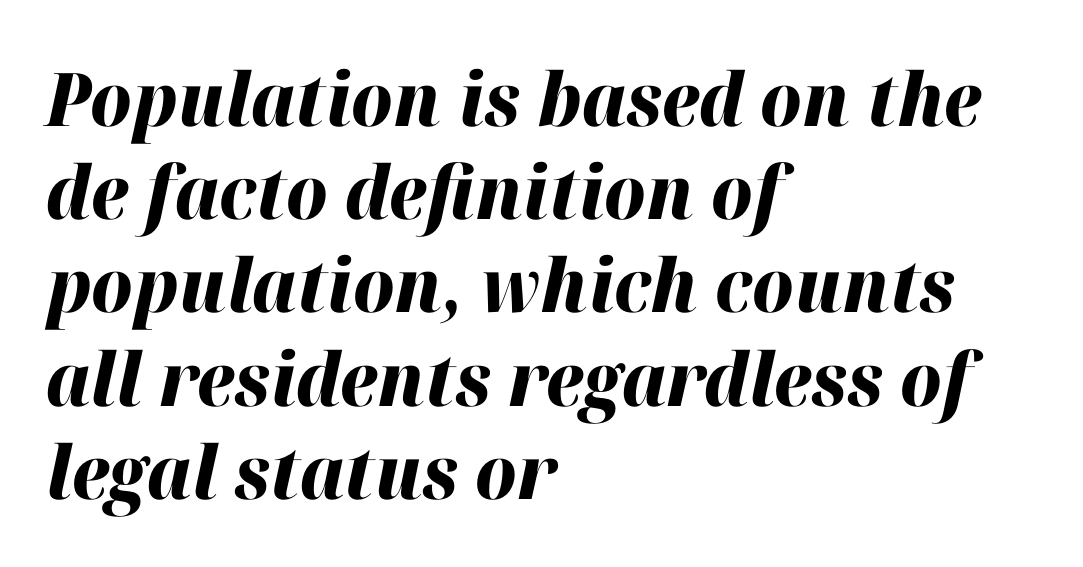
Q: Is the text bold? A: Yes.
Q: Is the text italic (slanted)? A: Yes, it leans right by about 12 degrees.
Q: Is the text underlined? A: No.
Q: How is the paragraph aligned? A: Left-aligned.
Q: Is the spacing between letters normal or unusually wide? A: Normal.
Q: Is the spacing between lines tight, normal or loose? A: Normal.
Q: Width (condensed, normal, or wide)? A: Normal.
Q: Stroke contrast? A: High.
Q: x-height? A: Medium.
Q: Monospaced? A: No.
